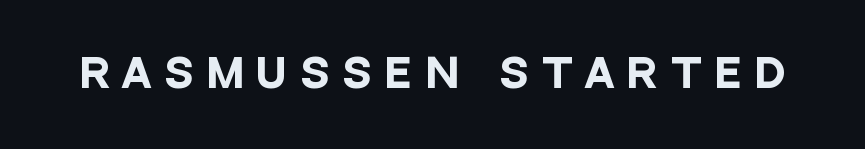
Q: Is the text bold? A: Yes.
Q: Is the text italic (slanted)? A: No, it is upright.
Q: Is the typeface a serif or a sans-serif typeface? A: Sans-serif.
Q: Is the text underlined? A: No.
Q: Is the spacing between letters normal or unusually wide? A: Unusually wide.
Q: Width (condensed, normal, or wide)? A: Condensed.
Q: Stroke contrast? A: Low.
Q: x-height? A: Large.
Q: Monospaced? A: No.
